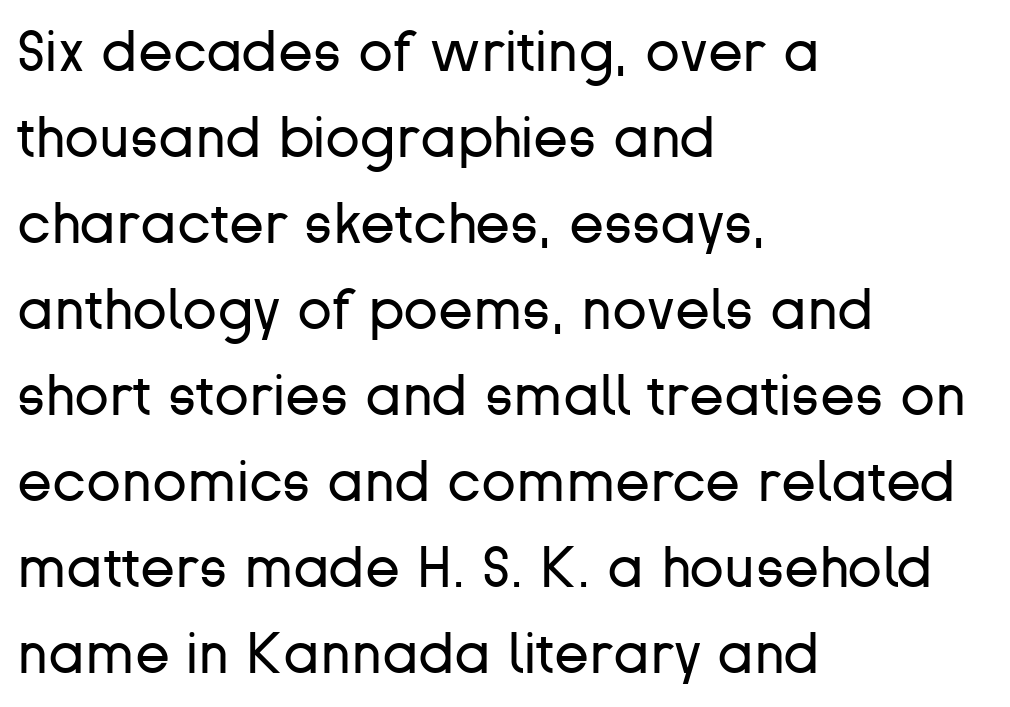
Q: Is the text bold? A: No.
Q: Is the text italic (slanted)? A: No, it is upright.
Q: Is the typeface a serif or a sans-serif typeface? A: Sans-serif.
Q: Is the text underlined? A: No.
Q: How is the paragraph aligned? A: Left-aligned.
Q: Is the spacing between letters normal or unusually wide? A: Normal.
Q: Is the spacing between lines tight, normal or loose? A: Normal.
Q: Width (condensed, normal, or wide)? A: Normal.
Q: Stroke contrast? A: Low.
Q: x-height? A: Medium.
Q: Monospaced? A: No.
